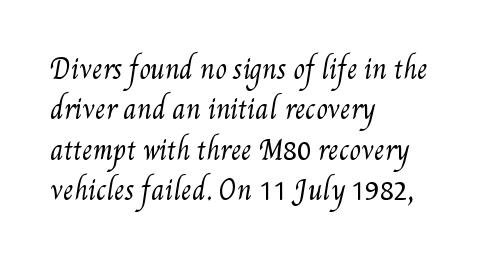
The image shows 26 px text type; set left-aligned, normal line spacing (1.55x), normal letter spacing, not underlined.
